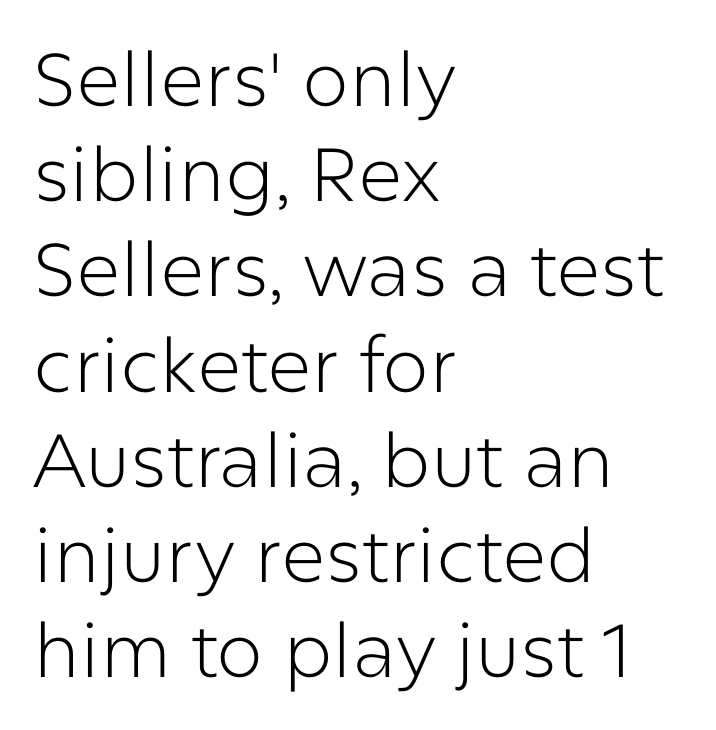
The image shows 75 px light sans-serif type, upright; set left-aligned, normal line spacing (1.27x), normal letter spacing, not underlined; low stroke contrast and a medium x-height.
